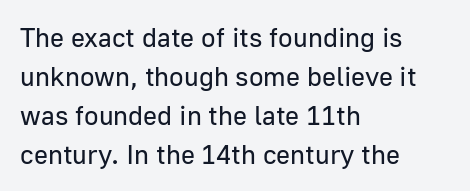
Default kerning and tracking; the words read as compact shapes. No heavy texture on the line: the type isn't bold. A roman cut, with each character standing at attention. Notice how the passage keeps a crisp vertical edge on the left only. Bare-footed words on every line.
